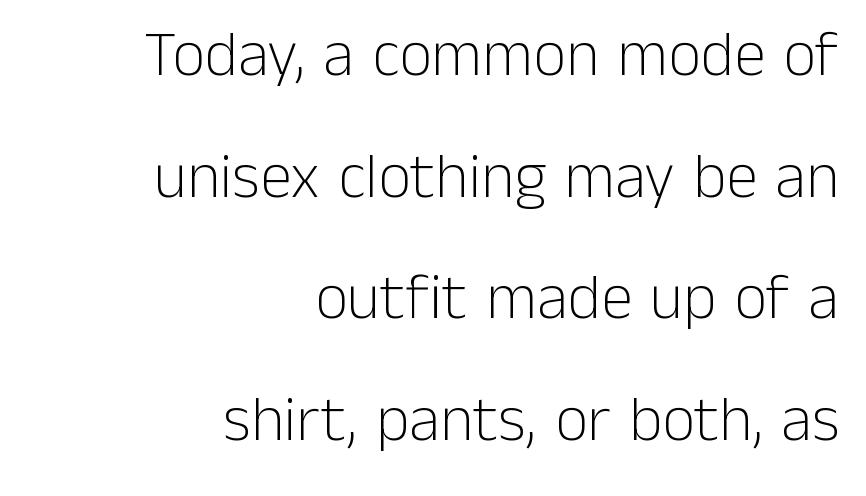
Q: Is the text bold? A: No.
Q: Is the text italic (slanted)? A: No, it is upright.
Q: Is the typeface a serif or a sans-serif typeface? A: Sans-serif.
Q: Is the text underlined? A: No.
Q: How is the paragraph aligned? A: Right-aligned.
Q: Is the spacing between letters normal or unusually wide? A: Normal.
Q: Is the spacing between lines tight, normal or loose? A: Loose.
Q: Width (condensed, normal, or wide)? A: Normal.
Q: Stroke contrast? A: Low.
Q: x-height? A: Medium.
Q: Monospaced? A: No.
